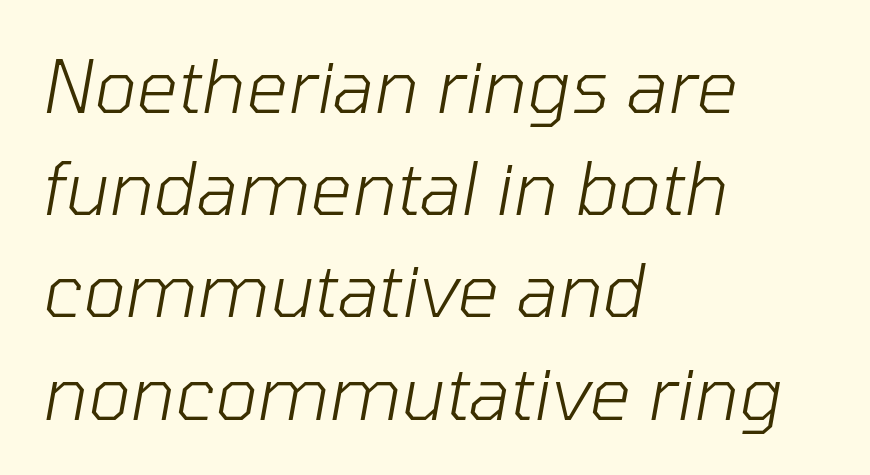
Only glyphs here, with clear space below each row. This is oblique type, the kind used for emphasis or titles. Is there much room between lines? A standard amount, neither cramped nor airy. The face used here is rendered with its standard letterfit.
